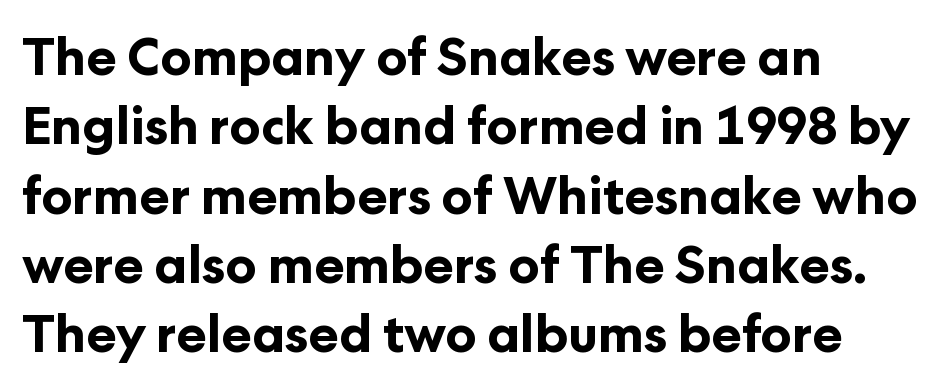
Q: Is the text bold? A: Yes.
Q: Is the text italic (slanted)? A: No, it is upright.
Q: Is the typeface a serif or a sans-serif typeface? A: Sans-serif.
Q: Is the text underlined? A: No.
Q: How is the paragraph aligned? A: Left-aligned.
Q: Is the spacing between letters normal or unusually wide? A: Normal.
Q: Is the spacing between lines tight, normal or loose? A: Normal.
Q: Width (condensed, normal, or wide)? A: Normal.
Q: Stroke contrast? A: Low.
Q: x-height? A: Medium.
Q: Monospaced? A: No.
